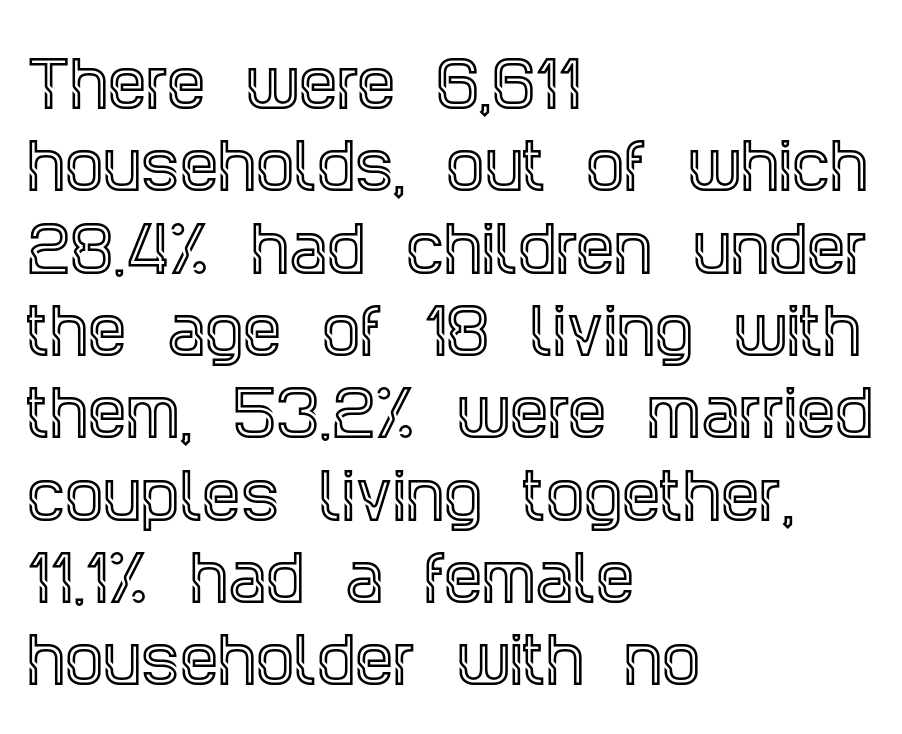
A typesetter would call this proportional, since set widths differ per character. Observe the ordinary spacing: letters are neighbours, not strangers. Honestly, there is no underline to notice here at all. Type style note: has serifs. The leading is moderate, giving the passage an even texture.
